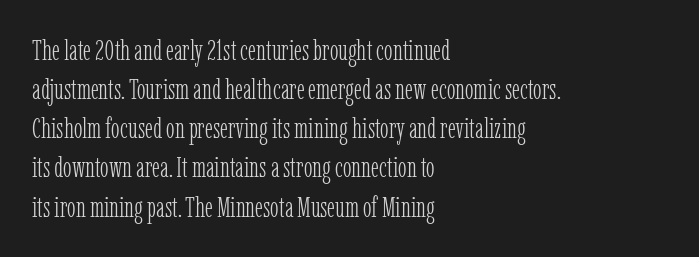
The image shows 29 px light, condensed serif type, upright; set left-aligned, normal line spacing (1.35x), normal letter spacing, not underlined; low stroke contrast and a medium x-height.
